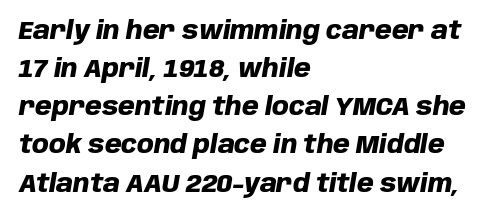
Horizontally, the lines are justified to the leading edge only. You could call the tracking neutral — neither tight nor loose. Strong, thick strokes mark this as bold type. In terms of posture, this sample is oblique.
